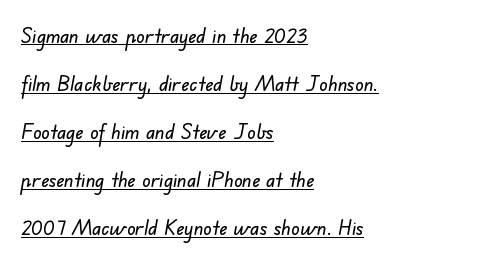
{"underline": "yes", "align": "left", "line_spacing": "loose", "line_spacing_ratio": 2.29, "letter_spacing": "normal", "letter_spacing_em": 0.0, "glyph_px": 21}
